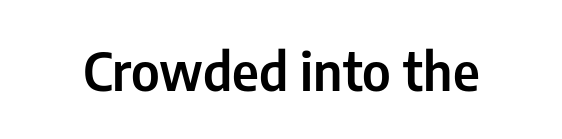
The image shows 53 px condensed sans-serif type, upright; set normal letter spacing, not underlined; low stroke contrast and a medium x-height.
